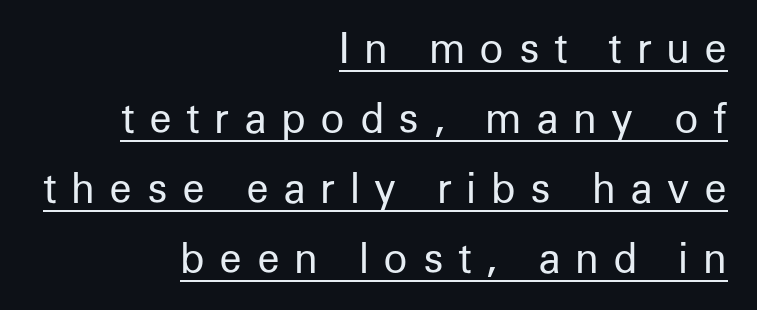
{"serif": "no", "italic": "no", "bold": "no", "weight": "regular", "width": "normal", "stroke_contrast": "low", "x_height": "medium", "monospaced": "no", "underline": "yes", "align": "right", "line_spacing_ratio": 1.75, "letter_spacing": "wide", "letter_spacing_em": 0.36, "glyph_px": 40}
